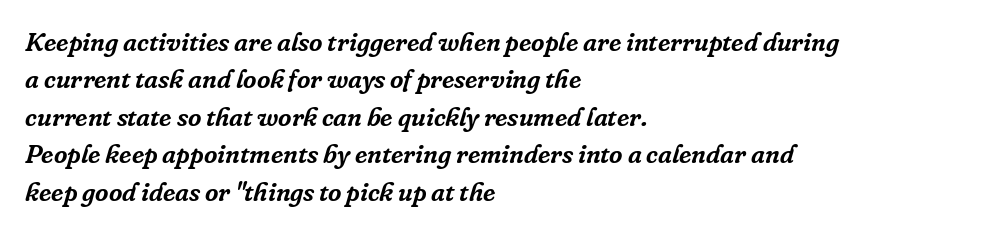
The image shows 26 px text type, italic (leaning right); set left-aligned, normal line spacing (1.44x), normal letter spacing, not underlined.
